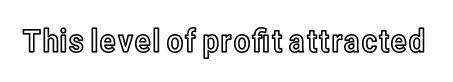
How are the letters spaced? Ordinarily, with no added tracking. The words here are not underlined. Notice how the stems are strictly vertical — no italics here. Do the characters align in a grid? No, the font is proportional.
